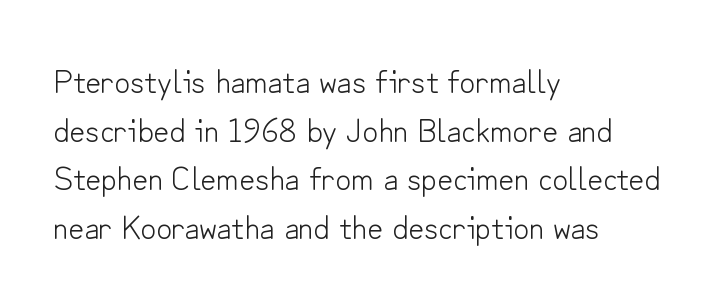
All the whitespace from short lines collects on the right. The type family on display is of the sans-serif kind. The gaps between neighbouring characters are ordinary and unremarkable. Whoever set this chose a conventional vertical rhythm. The typesetting does not lean heavy: it is not bold. This is roman type, the default non-slanted kind.
